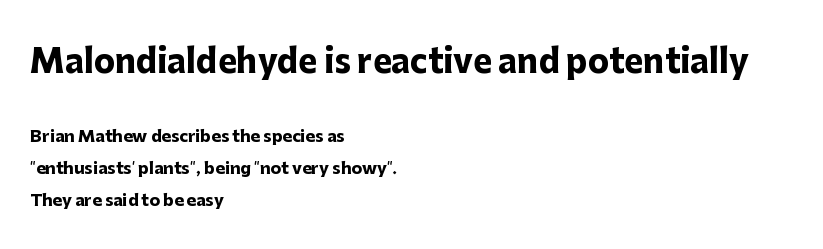
The image shows 32 px heavy sans-serif type, upright; set left-aligned, loose line spacing (2.0x), normal letter spacing, not underlined; the first (top) block is 2.0x larger; low stroke contrast and a medium x-height.
